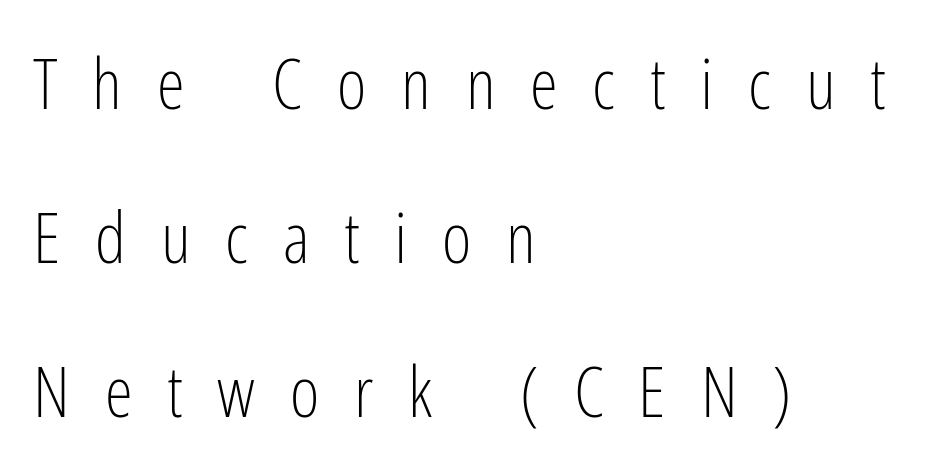
The letters stand upright; this is a roman face. In terms of letterspacing, this is a distinctly airy, spread setting. Check where the strokes stop: nothing finishes them off — pure sans. Horizontal alignment here is leftward, the default for most running prose. Reading down the column, the eye jumps a long way to each next line.
